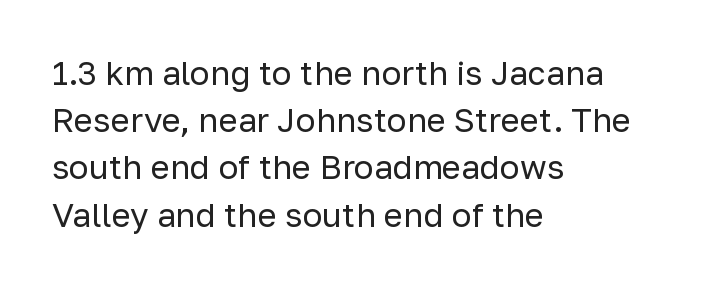
The image shows 33 px regular-weight sans-serif type, upright; set left-aligned, normal line spacing (1.43x), normal letter spacing, not underlined; low stroke contrast and a medium x-height.
